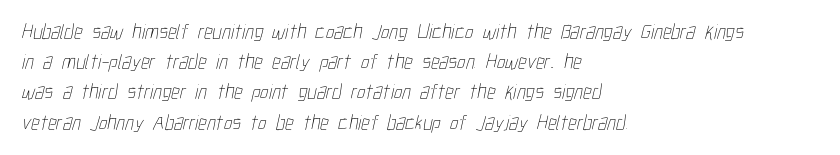
{"bold": "no", "underline": "no", "align": "left", "line_spacing": "normal", "line_spacing_ratio": 1.44, "letter_spacing": "normal", "letter_spacing_em": 0.0, "glyph_px": 21}
